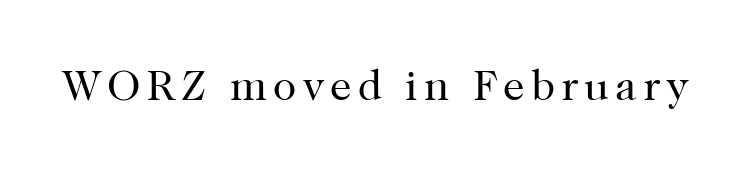
Q: Is the text bold? A: No.
Q: Is the text italic (slanted)? A: No, it is upright.
Q: Is the typeface a serif or a sans-serif typeface? A: Serif.
Q: Is the text underlined? A: No.
Q: Width (condensed, normal, or wide)? A: Normal.
Q: Stroke contrast? A: High.
Q: x-height? A: Medium.
Q: Monospaced? A: No.
